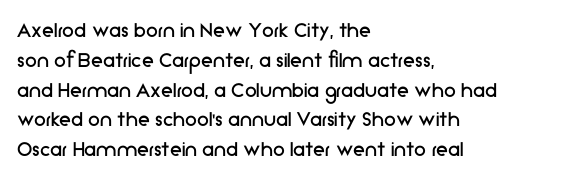
{"italic": "no", "bold": "no", "underline": "no", "align": "left", "line_spacing_ratio": 1.24, "letter_spacing": "normal", "letter_spacing_em": 0.0, "glyph_px": 24}
